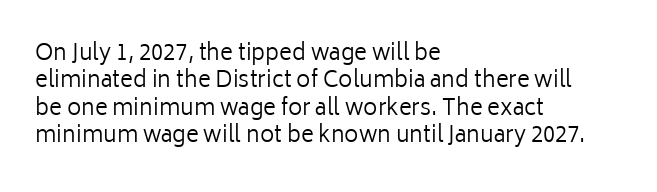
Rendered with straight, roman letterforms. Weight: not bold — regular or lighter. Words appear dense and cohesive because spacing is normal. Horizontal alignment here is leftward, the default for most running prose. A clean baseline with only descenders dipping below it.
